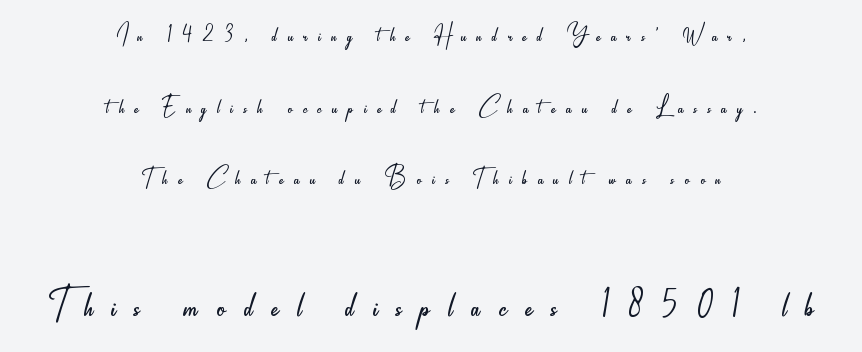
{"serif": "no", "bold": "no", "weight": "light", "width": "condensed", "stroke_contrast": "low", "x_height": "small", "monospaced": "no", "underline": "no", "align": "center", "line_spacing": "loose", "line_spacing_ratio": 2.39, "letter_spacing": "wide", "letter_spacing_em": 0.35, "larger_block": "second", "size_ratio": 1.77, "glyph_px": 53}
